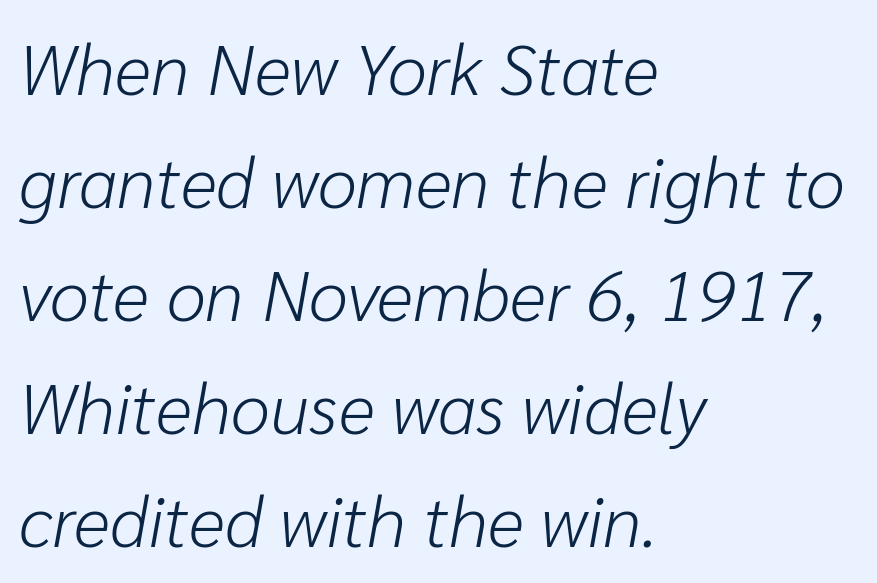
The image shows 71 px light type, italic (leaning right); set left-aligned, normal line spacing (1.59x), normal letter spacing, not underlined; low stroke contrast and a medium x-height.
